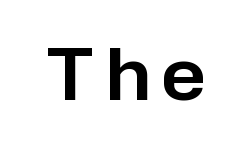
The font family rendered here belongs to the sans-serif group. The passage shown is typed in a proportional face where columns would drift. Posture: straight, roman, zero tilt. The foot of each line stays bare and open.
